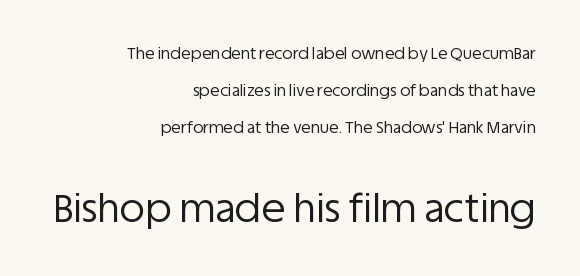
Check under the words: just untouched page. Every character sits straight up, as roman type does. Notice how the passage keeps a crisp vertical edge on the right only. Stroke mass is kept to a normal reading level or below. Look at the tracking — it's just the regular setting, nothing added. The letters advance in unequal steps, a hallmark of proportional type.
